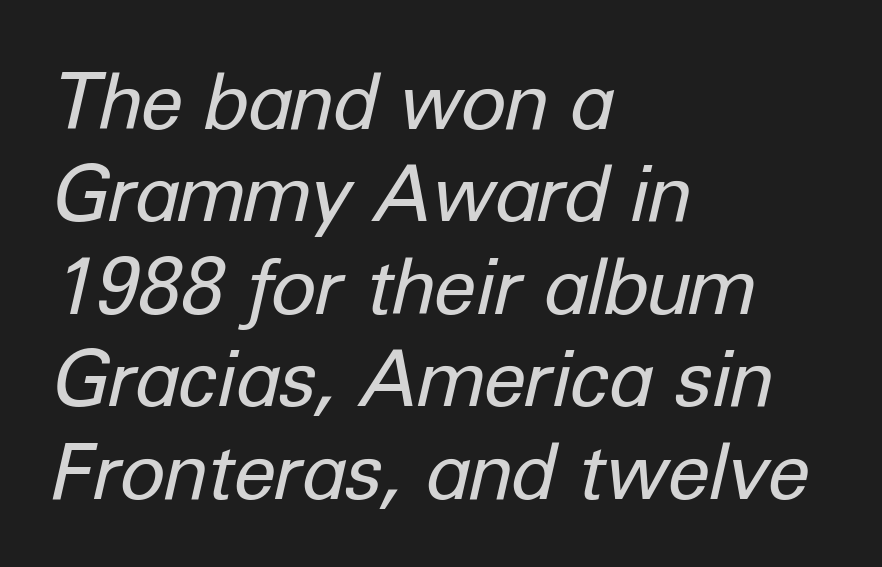
The face used here is proportionally spaced, like ordinary book or web type. The typesetting does not lean heavy: it is not bold. Letter spacing: default. The rag falls on the right side of this text block. Notice how the stems are inclined rather than vertical — that's the hallmark of italics. Bare-footed words on every line.
